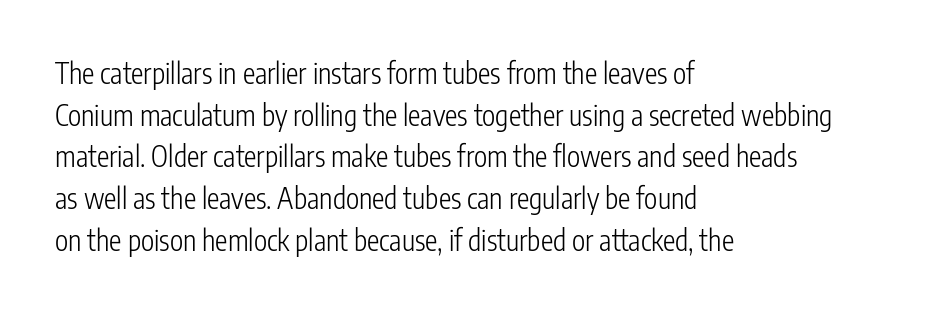
Q: Is the text bold? A: No.
Q: Is the text italic (slanted)? A: No, it is upright.
Q: Is the typeface a serif or a sans-serif typeface? A: Sans-serif.
Q: Is the text underlined? A: No.
Q: How is the paragraph aligned? A: Left-aligned.
Q: Is the spacing between letters normal or unusually wide? A: Normal.
Q: Is the spacing between lines tight, normal or loose? A: Normal.
Q: Width (condensed, normal, or wide)? A: Condensed.
Q: Stroke contrast? A: Low.
Q: x-height? A: Medium.
Q: Monospaced? A: No.
